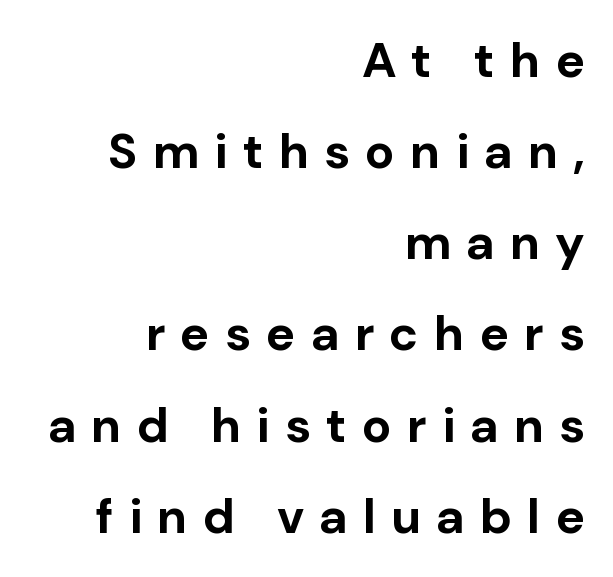
The image shows 49 px bold sans-serif type, upright; set right-aligned, line spacing 1.86x, unusually wide letter spacing (+0.31 em), not underlined; low stroke contrast and a medium x-height.
